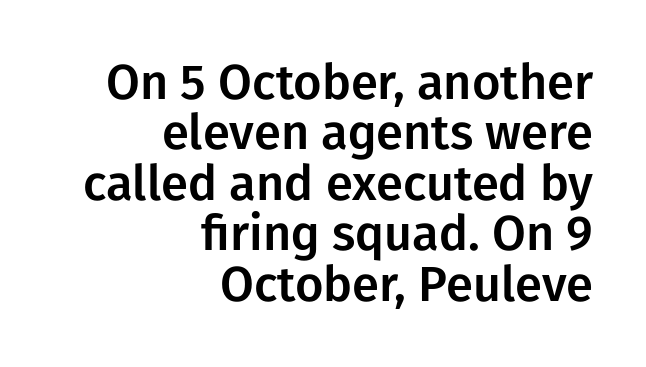
{"serif": "no", "italic": "no", "width": "normal", "stroke_contrast": "low", "x_height": "medium", "monospaced": "no", "underline": "no", "align": "right", "line_spacing": "tight", "line_spacing_ratio": 1.03, "letter_spacing": "normal", "letter_spacing_em": 0.0, "glyph_px": 49}
